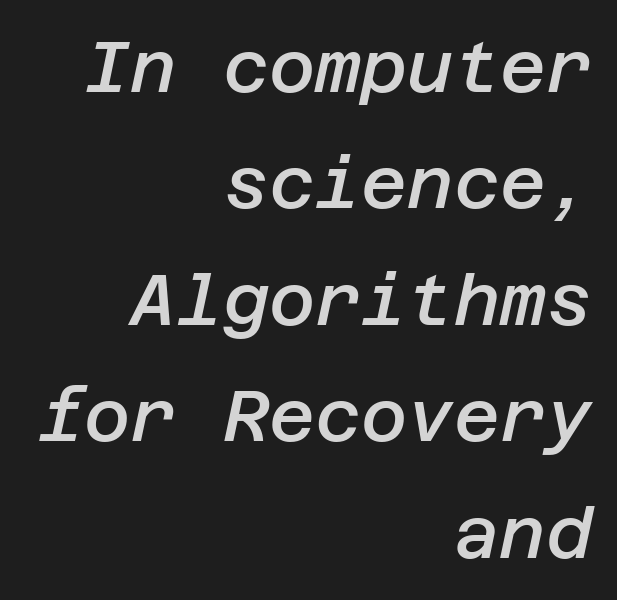
The image shows 71 px semibold type, italic (leaning right); set right-aligned, normal line spacing (1.64x), normal letter spacing, not underlined; low stroke contrast and a large x-height.
